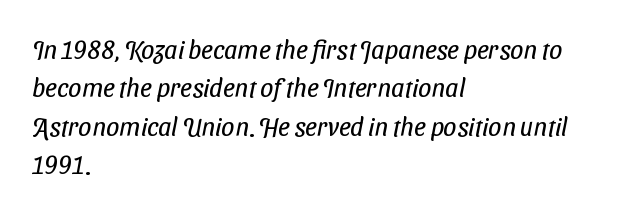
{"bold": "no", "underline": "no", "align": "left", "line_spacing": "normal", "line_spacing_ratio": 1.48, "letter_spacing": "normal", "letter_spacing_em": 0.0, "glyph_px": 26}
